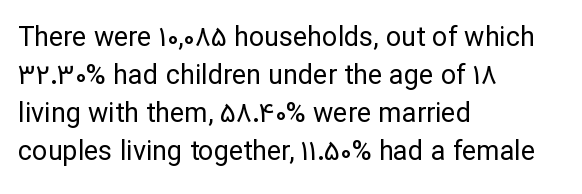
The designer left line spacing at the default. A classic flush-left, rag-right setting is used for this passage. The font sits on the lighter half of the weight spectrum, regular included. The letters stand straight up with perfectly vertical stems. No word sits above an underline.
